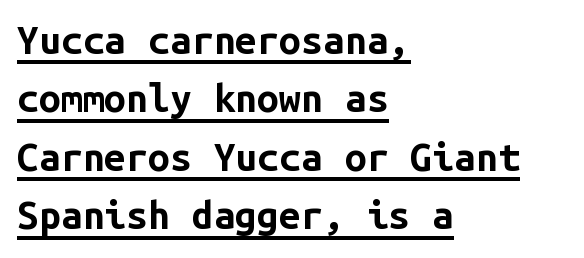
{"serif": "no", "italic": "no", "bold": "yes", "weight": "bold", "width": "normal", "stroke_contrast": "low", "x_height": "medium", "monospaced": "yes", "underline": "yes", "align": "left", "line_spacing": "normal", "line_spacing_ratio": 1.5, "letter_spacing": "normal", "letter_spacing_em": 0.0, "glyph_px": 39}
